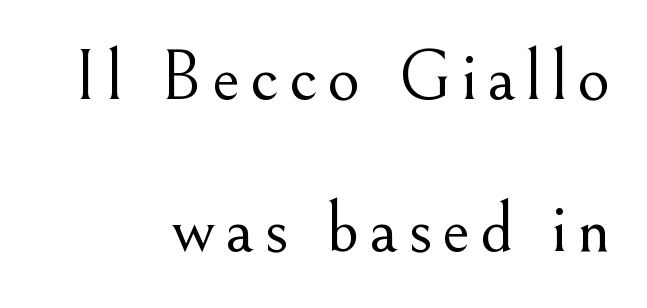
The image shows 71 px light serif type, upright; set right-aligned, loose line spacing (2.14x), not underlined; medium stroke contrast and a small x-height.
